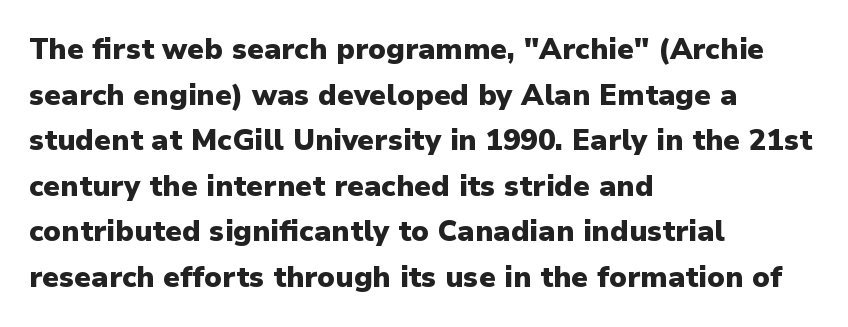
The rows are spaced the way most documents space them. The paragraph shown leans on its left margin. The line texture is even and compact thanks to regular tracking. In terms of weight, the rendering is a true, heavy bold. The space directly below the letters is spotless.
